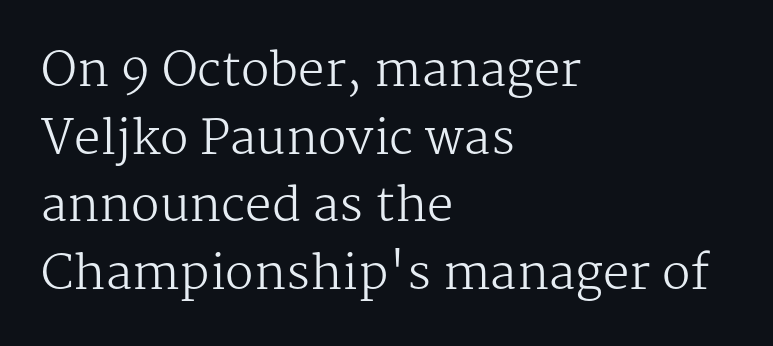
{"serif": "yes", "italic": "no", "bold": "no", "weight": "regular", "width": "normal", "stroke_contrast": "medium", "x_height": "medium", "monospaced": "no", "underline": "no", "align": "left", "line_spacing": "normal", "line_spacing_ratio": 1.44, "letter_spacing": "normal", "letter_spacing_em": 0.0, "glyph_px": 47}
